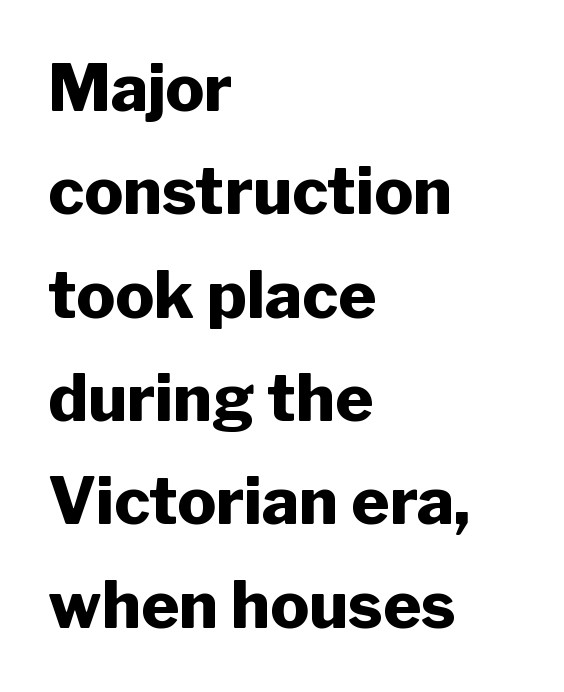
If you drew a line through each stem, it would be perfectly vertical. Typographically, this falls in the sans-serif category. Type without underlining. Looks like regular typesetting: each glyph gets only the width it needs. How are the letters spaced? Ordinarily, with no added tracking. A student would call this left alignment; a typographer would say flush left, rag right.
